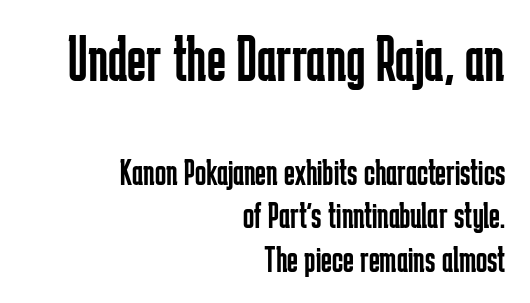
{"serif": "no", "italic": "no", "bold": "no", "weight": "regular", "width": "condensed", "stroke_contrast": "low", "x_height": "medium", "monospaced": "no", "underline": "no", "align": "right", "line_spacing_ratio": 1.17, "letter_spacing": "normal", "letter_spacing_em": 0.0, "larger_block": "first", "size_ratio": 1.76, "glyph_px": 65}
